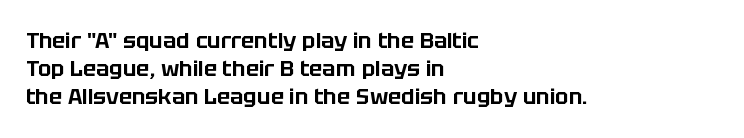
Q: Is the text italic (slanted)? A: No, it is upright.
Q: Is the text underlined? A: No.
Q: How is the paragraph aligned? A: Left-aligned.
Q: Is the spacing between letters normal or unusually wide? A: Normal.
Q: Is the spacing between lines tight, normal or loose? A: Normal.
